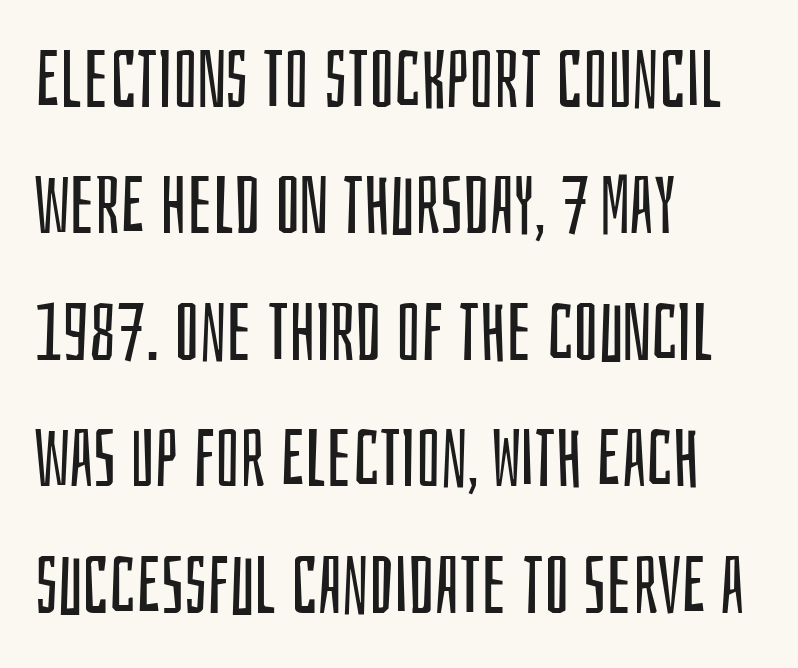
Q: Is the text bold? A: No.
Q: Is the text italic (slanted)? A: No, it is upright.
Q: Is the typeface a serif or a sans-serif typeface? A: Sans-serif.
Q: Is the text underlined? A: No.
Q: How is the paragraph aligned? A: Left-aligned.
Q: Is the spacing between letters normal or unusually wide? A: Normal.
Q: Is the spacing between lines tight, normal or loose? A: Normal.
Q: Width (condensed, normal, or wide)? A: Condensed.
Q: Stroke contrast? A: Low.
Q: x-height? A: Large.
Q: Monospaced? A: No.
